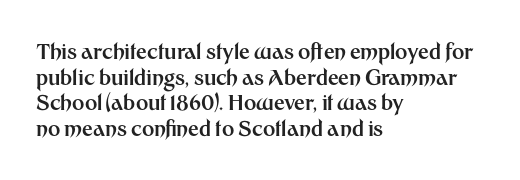
Q: Is the text bold? A: Yes.
Q: Is the text italic (slanted)? A: No, it is upright.
Q: Is the text underlined? A: No.
Q: How is the paragraph aligned? A: Left-aligned.
Q: Is the spacing between letters normal or unusually wide? A: Normal.
